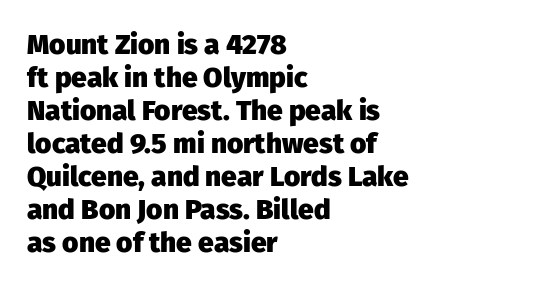
What stands out about the letter spacing? Nothing — it is the standard amount. Looks like regular typesetting: each glyph gets only the width it needs. Bold? Absolutely — the strokes are thick and heavy. The type sits square on the baseline with zero lean. Quick note: underline off.
